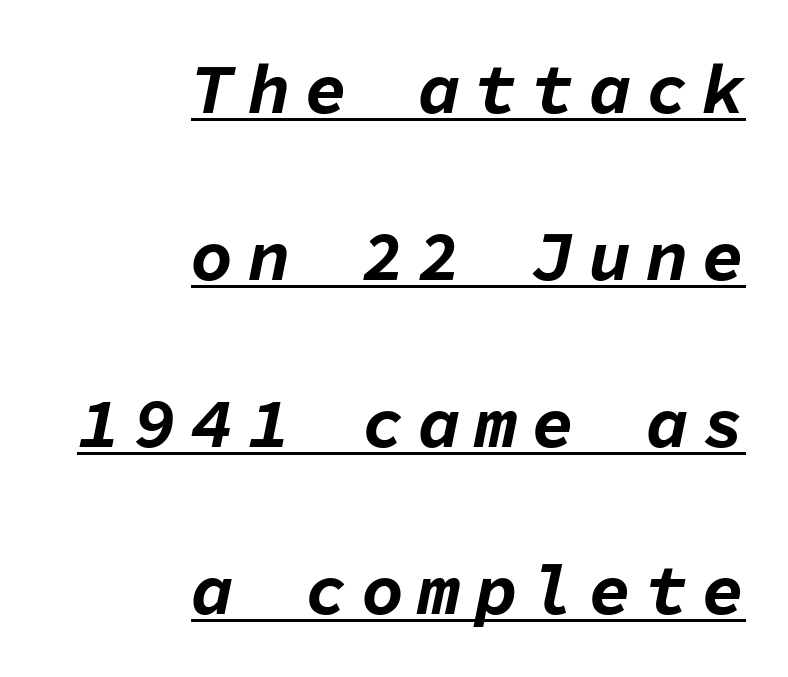
The image shows 71 px bold type, italic (leaning right), monospaced; set right-aligned, loose line spacing (2.35x), unusually wide letter spacing (+0.2 em), underlined; low stroke contrast and a medium x-height.
